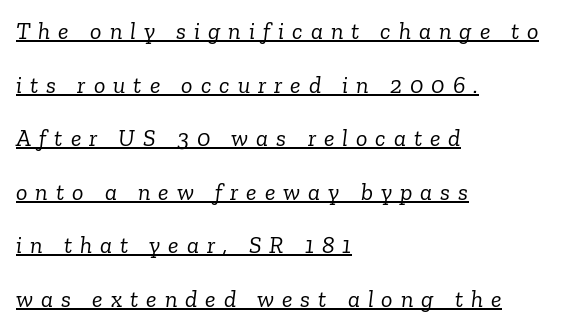
Q: Is the text bold? A: No.
Q: Is the text italic (slanted)? A: Yes, it leans right by about 6 degrees.
Q: Is the text underlined? A: Yes.
Q: How is the paragraph aligned? A: Left-aligned.
Q: Is the spacing between letters normal or unusually wide? A: Unusually wide.
Q: Is the spacing between lines tight, normal or loose? A: Loose.
